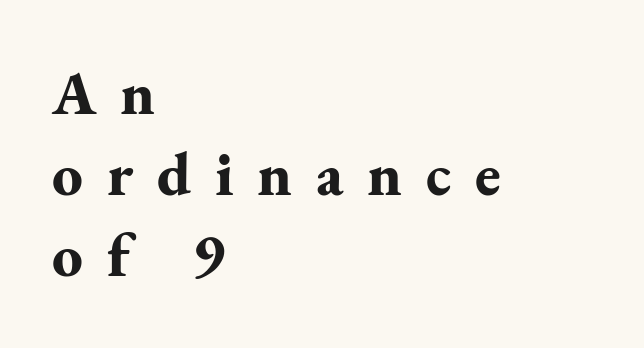
{"serif": "yes", "italic": "no", "bold": "yes", "weight": "bold", "width": "normal", "stroke_contrast": "medium", "x_height": "small", "monospaced": "no", "underline": "no", "align": "left", "line_spacing": "normal", "line_spacing_ratio": 1.33, "letter_spacing": "wide", "letter_spacing_em": 0.39, "glyph_px": 61}
